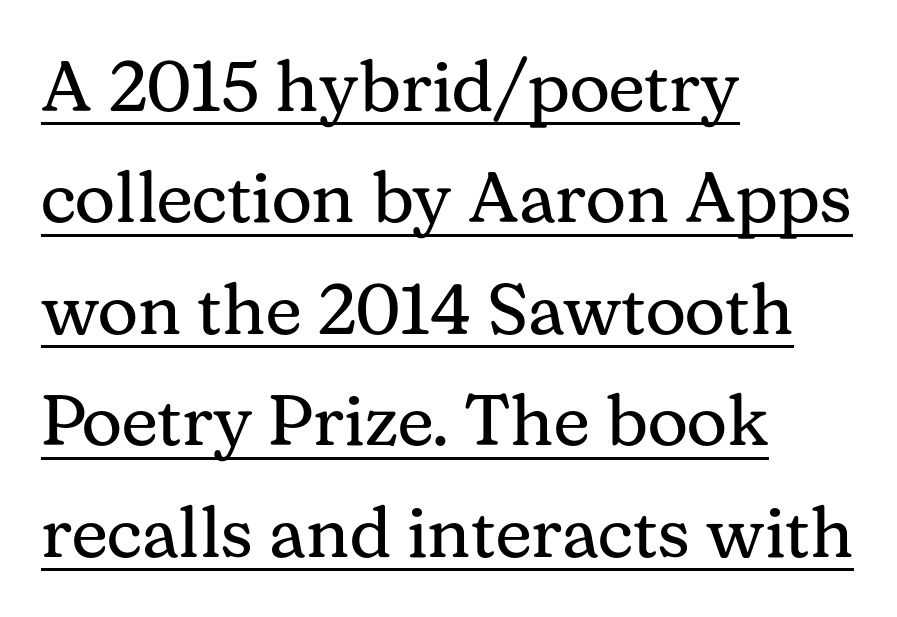
The passage is arranged the way most books set body copy — flush left. Is there any slant? The stems are plumb. The sample's only ornament is a line tracing under the words. Small tapered or slab feet sit at the stroke ends, so this counts as serif. Weight: not bold — regular or lighter.
